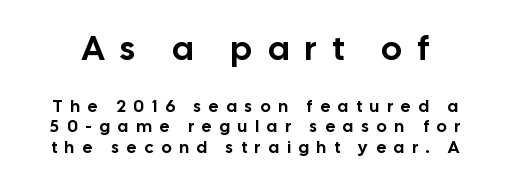
Compare the two chunks: the upper has the greater cap height. Rule under the text: the space is simply empty. A typesetter would label this face a sans. Is the letter spacing exaggerated? Yes — the characters are pushed far apart.
